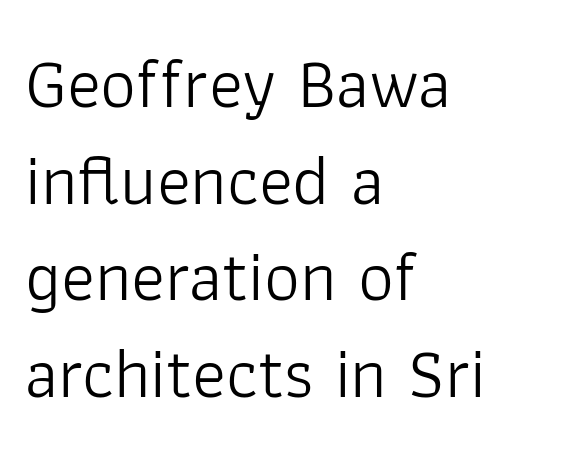
The image shows 71 px light sans-serif type, upright; set left-aligned, normal line spacing (1.36x), normal letter spacing, not underlined; low stroke contrast and a medium x-height.
